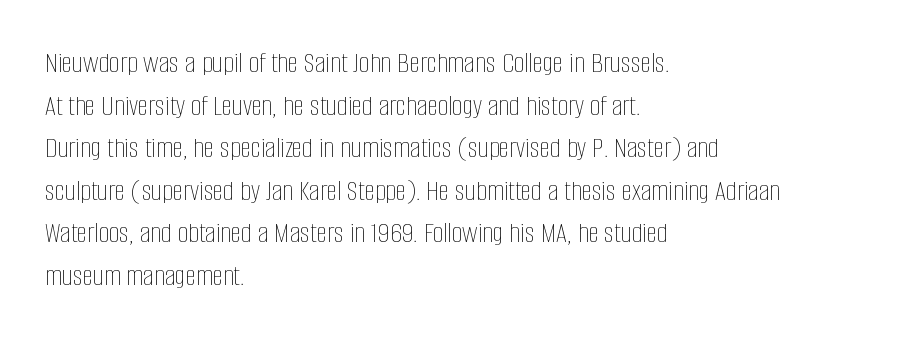
The image shows 30 px thin, condensed type, upright; set left-aligned, normal line spacing (1.42x), normal letter spacing, not underlined; low stroke contrast and a large x-height.
